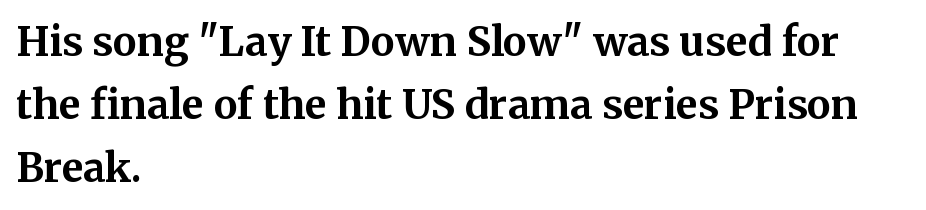
{"serif": "yes", "italic": "no", "bold": "yes", "weight": "bold", "width": "normal", "stroke_contrast": "medium", "x_height": "medium", "monospaced": "no", "underline": "no", "align": "left", "line_spacing": "normal", "line_spacing_ratio": 1.58, "letter_spacing": "normal", "letter_spacing_em": 0.0, "glyph_px": 40}
